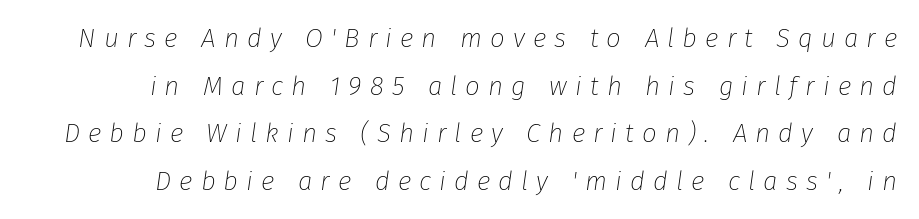
The image shows 26 px text type, italic (leaning right); set line spacing 1.83x, unusually wide letter spacing (+0.31 em), not underlined.
